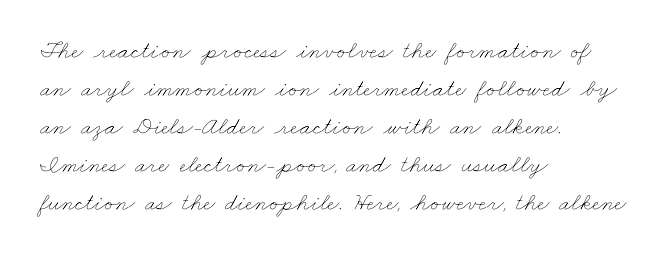
Q: Is the text bold? A: No.
Q: Is the text underlined? A: No.
Q: How is the paragraph aligned? A: Left-aligned.
Q: Is the spacing between letters normal or unusually wide? A: Normal.
Q: Is the spacing between lines tight, normal or loose? A: Normal.
